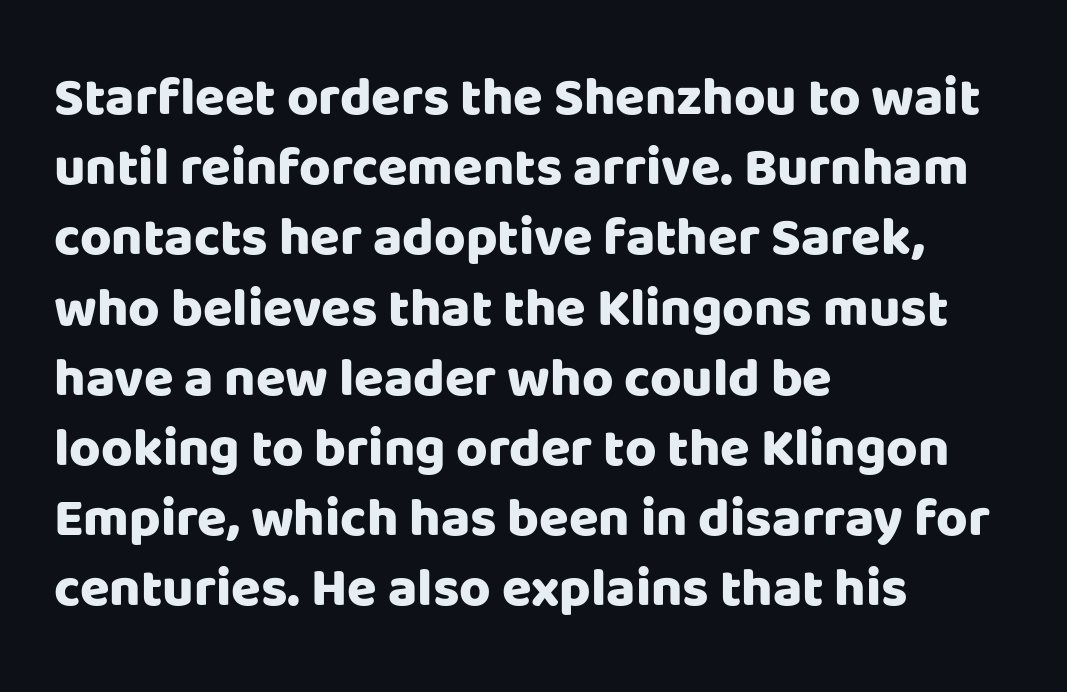
The typeface chosen for these lines omits serifs. The type is set solid horizontally, with unmodified tracking. This sample keeps an unexceptional amount of space between lines. The rendering uses natural spacing where letterforms have individual widths.
